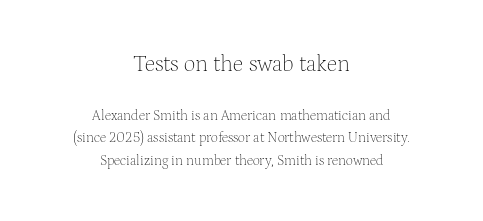
The image shows 23 px text type, upright; set centered, normal line spacing (1.62x), normal letter spacing, not underlined; the first (top) block is 1.64x larger.
